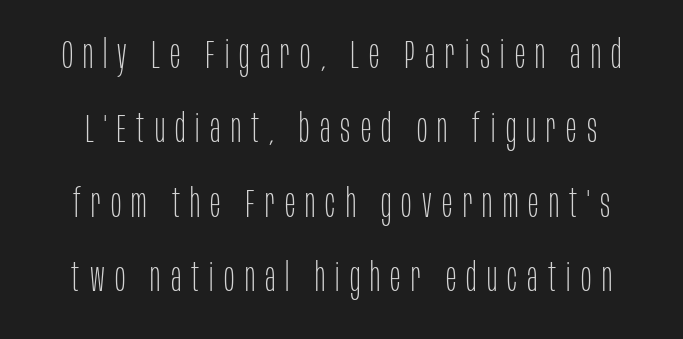
{"serif": "no", "italic": "no", "bold": "no", "weight": "thin", "width": "condensed", "stroke_contrast": "low", "x_height": "large", "monospaced": "no", "underline": "no", "line_spacing": "loose", "line_spacing_ratio": 1.91, "letter_spacing": "wide", "letter_spacing_em": 0.26, "glyph_px": 39}
